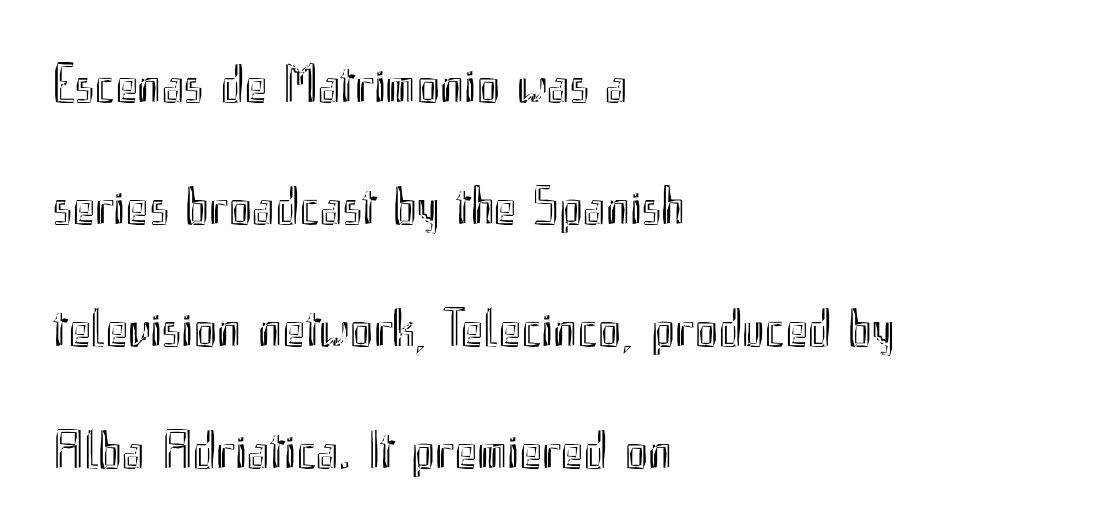
Q: Is the text italic (slanted)? A: No, it is upright.
Q: Is the text underlined? A: No.
Q: How is the paragraph aligned? A: Left-aligned.
Q: Is the spacing between letters normal or unusually wide? A: Normal.
Q: Is the spacing between lines tight, normal or loose? A: Loose.
Q: Width (condensed, normal, or wide)? A: Condensed.
Q: x-height? A: Small.
Q: Monospaced? A: No.
